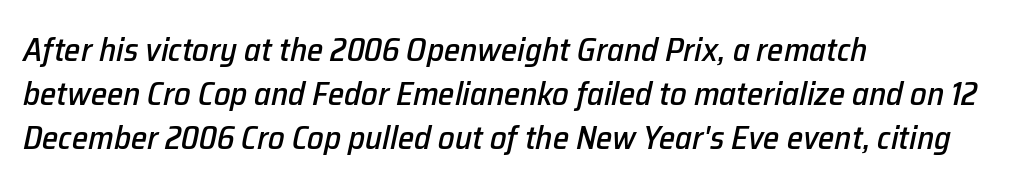
Q: Is the text italic (slanted)? A: Yes, it leans right by about 12 degrees.
Q: Is the text underlined? A: No.
Q: How is the paragraph aligned? A: Left-aligned.
Q: Is the spacing between letters normal or unusually wide? A: Normal.
Q: Is the spacing between lines tight, normal or loose? A: Normal.
Q: Width (condensed, normal, or wide)? A: Normal.
Q: Stroke contrast? A: Low.
Q: x-height? A: Medium.
Q: Monospaced? A: No.
